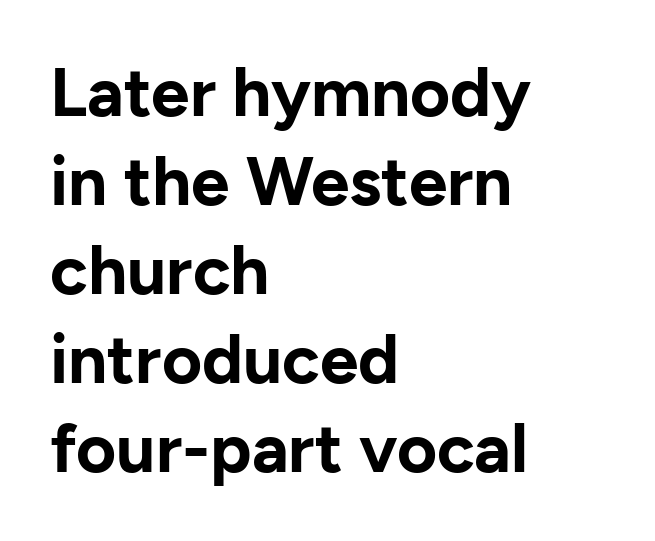
How heavy is the stroke? Heavy — this is a bold. The face used here is proportionally spaced, like ordinary book or web type. This is sans-serif lettering, the kind often seen on screens and signage. There is no visible air inserted between adjacent glyphs.
